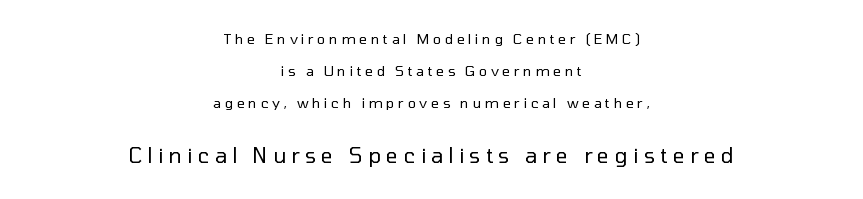
These lines stand farther apart than default settings would place them. The typeface has the unassuming heft of standard copy or less. Bigger letters appear in the bottom chunk; the top chunk is reduced. Rendered with straight, roman letterforms. The type is letterspaced generously, with wide tracking.
